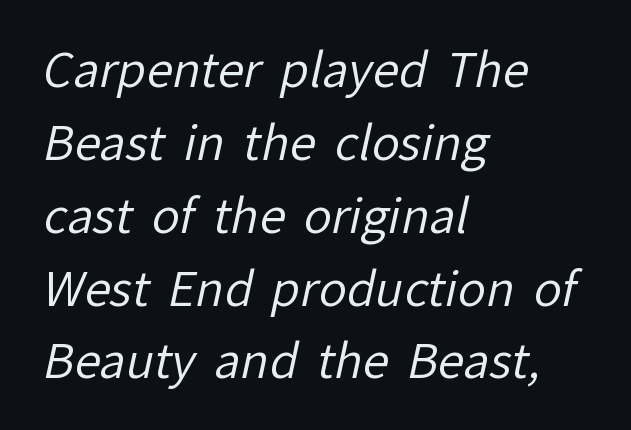
{"serif": "no", "bold": "no", "weight": "regular", "width": "normal", "stroke_contrast": "low", "x_height": "medium", "monospaced": "no", "underline": "no", "align": "left", "line_spacing": "normal", "line_spacing_ratio": 1.55, "letter_spacing": "normal", "letter_spacing_em": 0.0, "glyph_px": 47}
